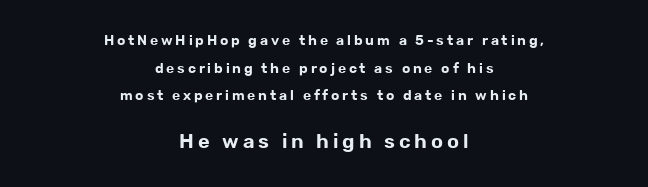
Q: Is the text italic (slanted)? A: No, it is upright.
Q: Is the text underlined? A: No.
Q: How is the paragraph aligned? A: Centered.
Q: Is the spacing between letters normal or unusually wide? A: Unusually wide.
Q: Is the spacing between lines tight, normal or loose? A: Loose.
Q: Which block of text is set in a larger size, the first (top) or the second (bottom)? A: The second (bottom) one.
